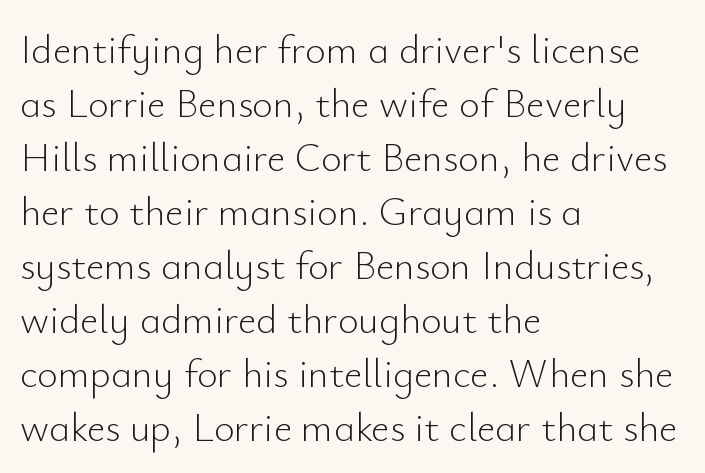
{"serif": "no", "italic": "no", "bold": "no", "weight": "light", "width": "normal", "stroke_contrast": "low", "x_height": "small", "monospaced": "no", "underline": "no", "align": "left", "line_spacing": "normal", "line_spacing_ratio": 1.35, "letter_spacing": "normal", "letter_spacing_em": 0.0, "glyph_px": 40}
